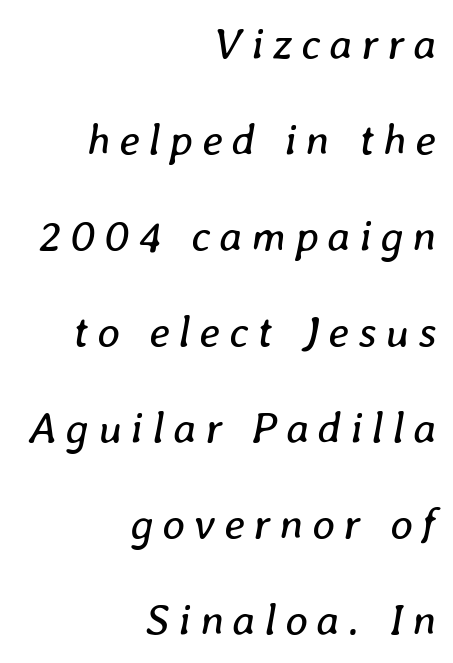
Q: Is the text bold? A: No.
Q: Is the text italic (slanted)? A: Yes, it leans right by about 8 degrees.
Q: Is the text underlined? A: No.
Q: How is the paragraph aligned? A: Right-aligned.
Q: Is the spacing between letters normal or unusually wide? A: Unusually wide.
Q: Is the spacing between lines tight, normal or loose? A: Loose.
Q: Width (condensed, normal, or wide)? A: Normal.
Q: Stroke contrast? A: Low.
Q: x-height? A: Medium.
Q: Monospaced? A: No.
